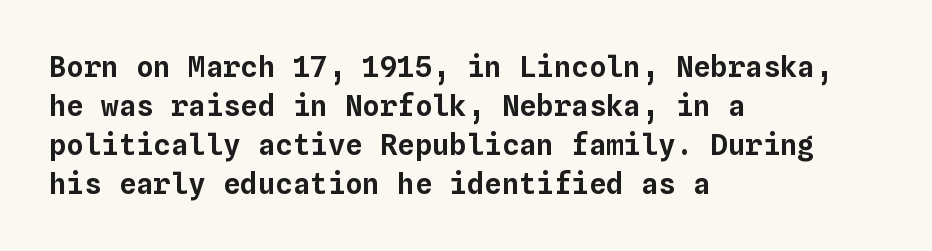
{"italic": "no", "width": "normal", "stroke_contrast": "low", "x_height": "medium", "monospaced": "yes", "underline": "no", "align": "left", "line_spacing": "normal", "line_spacing_ratio": 1.35, "letter_spacing": "normal", "letter_spacing_em": 0.0, "glyph_px": 29}
